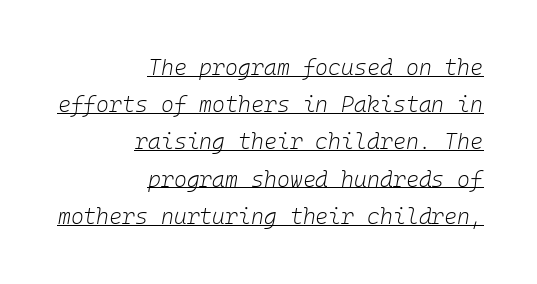
Regular leading. Tall strokes in this sample are angled rather than plumb. These lines keep a tight, regular rhythm from letter to letter. The ragged edge is on the left, which tells us the setting is flush right. These characters rest on top of a visible drawn line.
